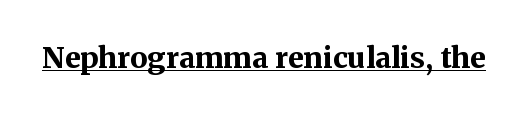
The rendering uses the underline text-decoration. Characters follow at the spacing the type designer built in. A typesetter would call this proportional, since set widths differ per character. You'd pick this weight for a headline — it's a proper bold.
